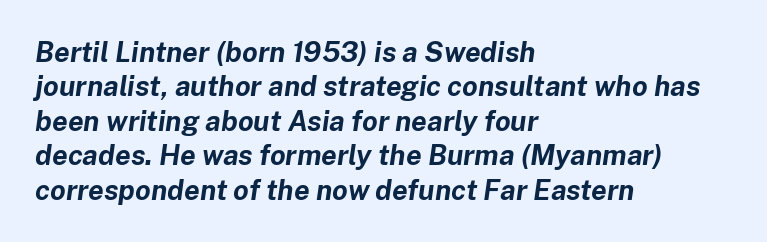
{"italic": "yes", "lean": "right", "slant_degrees": 8, "bold": "yes", "weight": "bold", "width": "normal", "stroke_contrast": "low", "x_height": "medium", "monospaced": "no", "underline": "no", "align": "left", "line_spacing_ratio": 1.23, "letter_spacing": "normal", "letter_spacing_em": 0.0, "glyph_px": 28}
